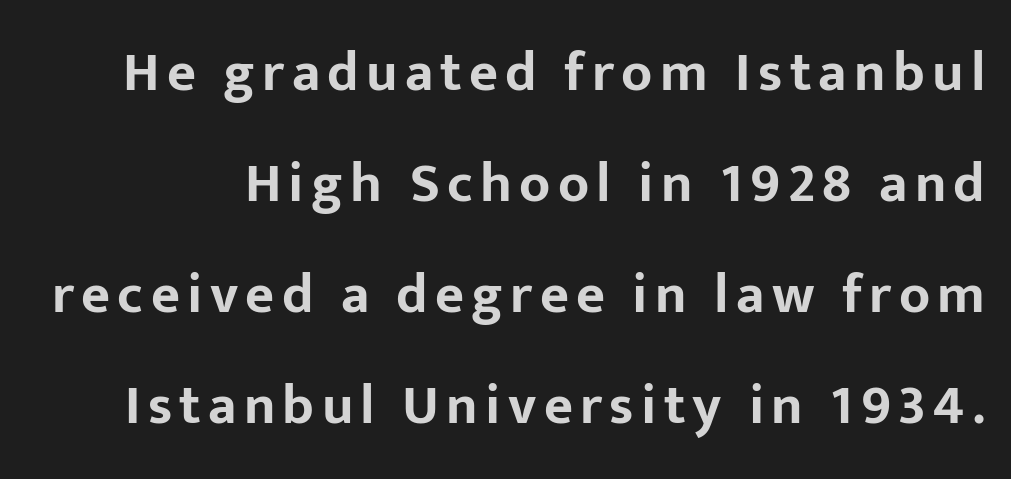
The image shows 56 px bold sans-serif type, upright; set loose line spacing (1.98x), not underlined; low stroke contrast and a medium x-height.
